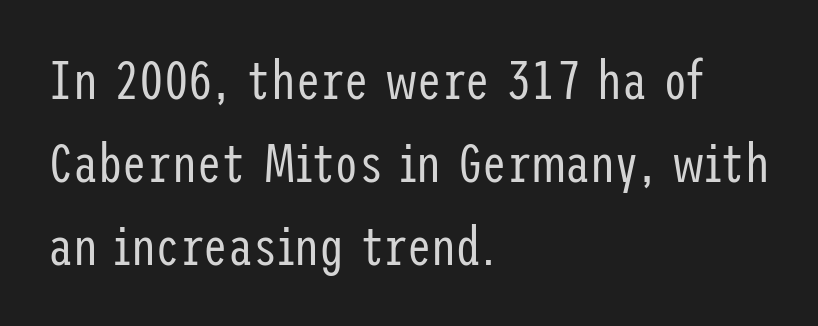
The image shows 55 px regular-weight, condensed sans-serif type, upright; set left-aligned, normal line spacing (1.51x), normal letter spacing, not underlined; low stroke contrast and a medium x-height.
